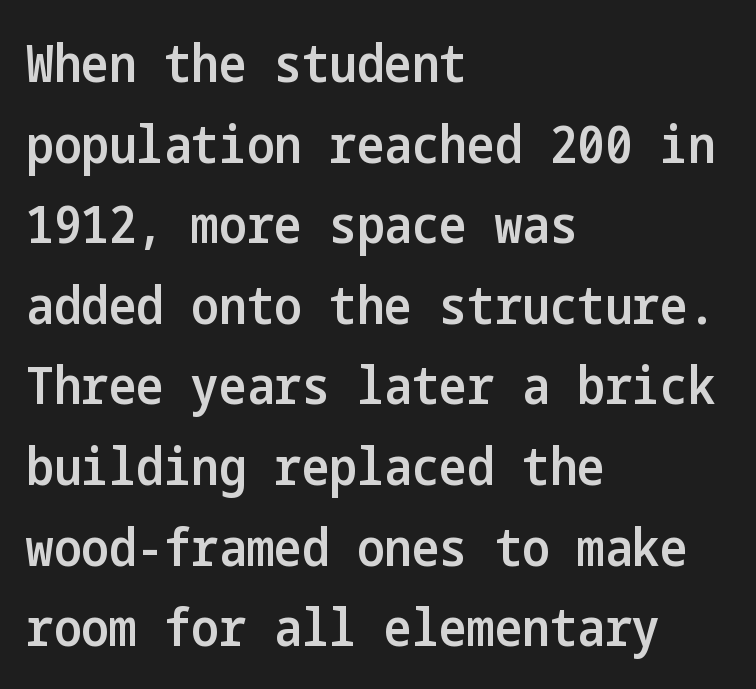
Q: Is the text bold? A: Semi-bold.
Q: Is the text italic (slanted)? A: No, it is upright.
Q: Is the typeface a serif or a sans-serif typeface? A: Sans-serif.
Q: Is the text underlined? A: No.
Q: How is the paragraph aligned? A: Left-aligned.
Q: Is the spacing between letters normal or unusually wide? A: Normal.
Q: Is the spacing between lines tight, normal or loose? A: Normal.
Q: Width (condensed, normal, or wide)? A: Condensed.
Q: Stroke contrast? A: Low.
Q: x-height? A: Medium.
